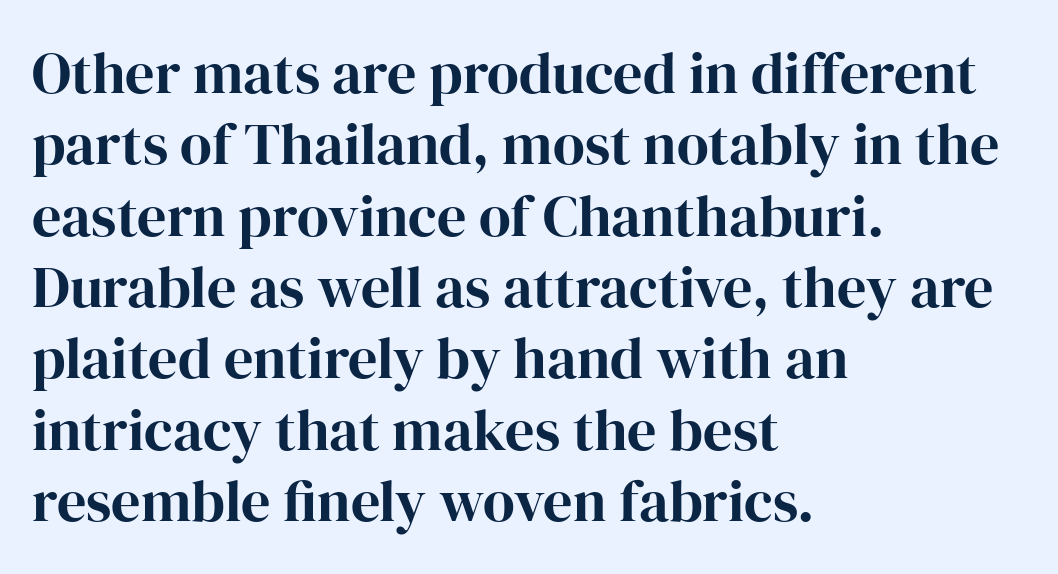
{"serif": "yes", "italic": "no", "bold": "yes", "weight": "bold", "width": "normal", "stroke_contrast": "high", "x_height": "medium", "monospaced": "no", "underline": "no", "align": "left", "line_spacing_ratio": 1.23, "letter_spacing": "normal", "letter_spacing_em": 0.0, "glyph_px": 58}
